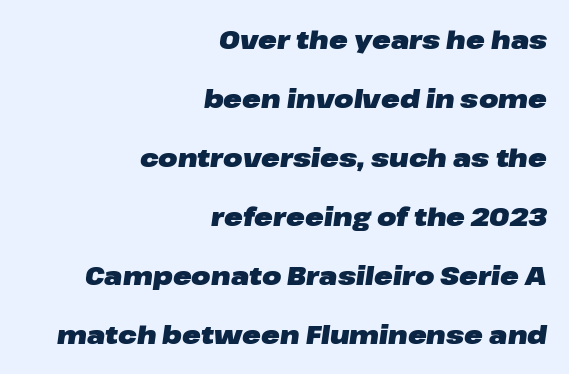
{"italic": "yes", "lean": "right", "slant_degrees": 8, "bold": "yes", "underline": "no", "align": "right", "line_spacing": "loose", "line_spacing_ratio": 2.36, "letter_spacing": "normal", "letter_spacing_em": 0.0, "glyph_px": 25}
